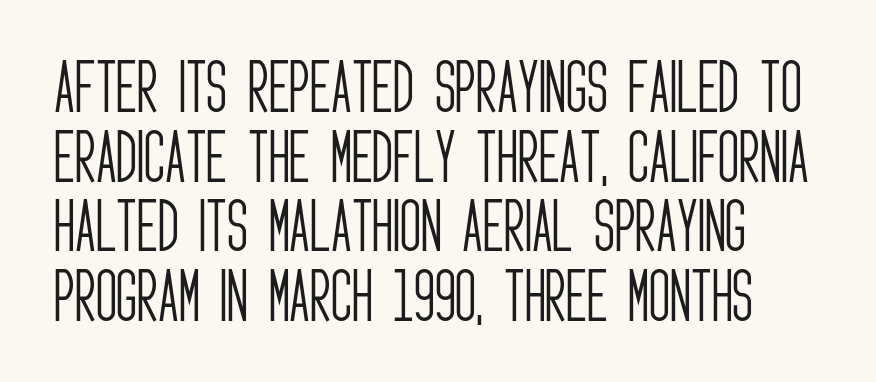
The image shows 58 px light, condensed sans-serif type, upright; set line spacing 1.2x, normal letter spacing, not underlined; low stroke contrast and a large x-height.
